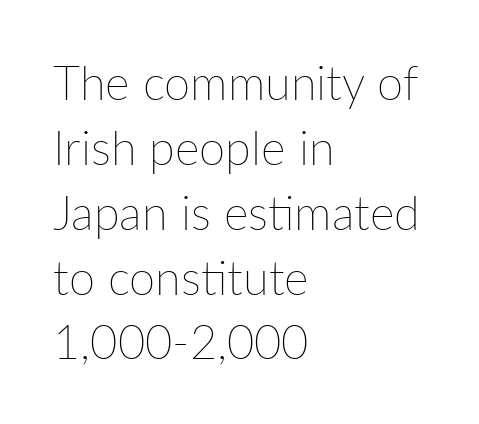
Q: Is the text bold? A: No.
Q: Is the text italic (slanted)? A: No, it is upright.
Q: Is the text underlined? A: No.
Q: How is the paragraph aligned? A: Left-aligned.
Q: Is the spacing between letters normal or unusually wide? A: Normal.
Q: Is the spacing between lines tight, normal or loose? A: Normal.
Q: Width (condensed, normal, or wide)? A: Normal.
Q: Stroke contrast? A: Low.
Q: x-height? A: Medium.
Q: Monospaced? A: No.
